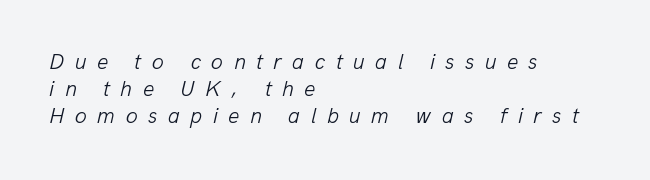
In terms of letterspacing, this is a distinctly airy, spread setting. Stroke thickness stays within the range of a standard reading face or lighter. An italicized treatment has been applied to the whole sample. Which margin do the lines hug? The left one — the right edge is uneven. Underlining? Definitely not there.
